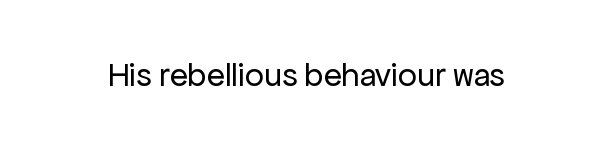
The image shows 33 px regular-weight sans-serif type, upright; set normal letter spacing, not underlined; low stroke contrast and a medium x-height.
